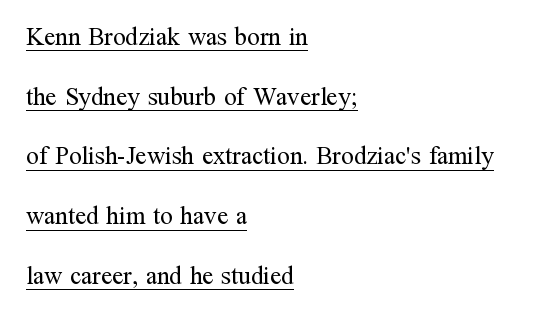
{"italic": "no", "bold": "no", "underline": "yes", "align": "left", "line_spacing": "loose", "line_spacing_ratio": 2.39, "letter_spacing": "normal", "letter_spacing_em": 0.0, "glyph_px": 25}
